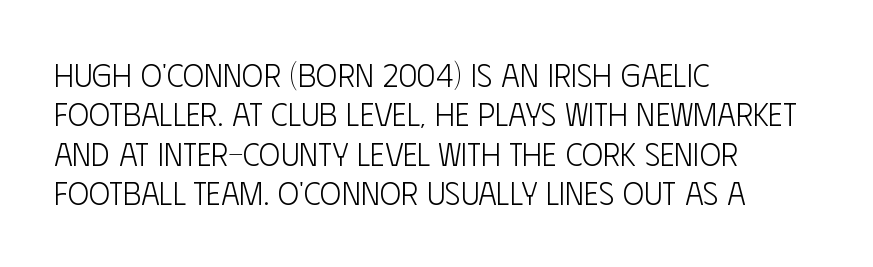
Examine the stroke ends and you'll find no serifs. Short and long lines alike share a common starting point at left. Nobody drew a line under any word here. Characters remain perfectly vertical along every line.
